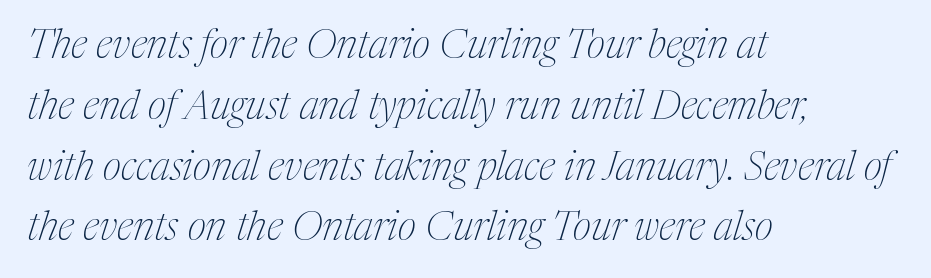
The foot of each line stays bare and open. This sample uses a serif face. What's the leading like? Ordinary, nothing unusual. The passage shown is not bold in any degree. Italic? Definitely — the glyphs are oblique.
